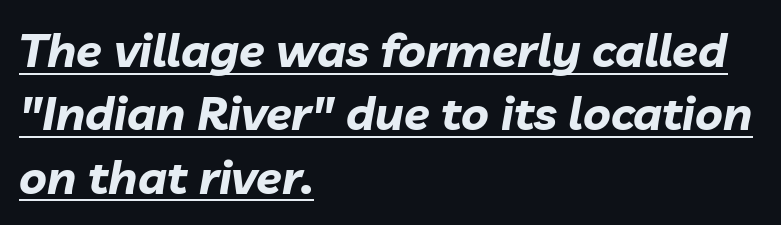
{"italic": "yes", "lean": "right", "slant_degrees": 10, "bold": "yes", "weight": "bold", "width": "normal", "stroke_contrast": "low", "x_height": "medium", "monospaced": "no", "underline": "yes", "align": "left", "line_spacing": "normal", "line_spacing_ratio": 1.35, "letter_spacing": "normal", "letter_spacing_em": 0.0, "glyph_px": 47}
